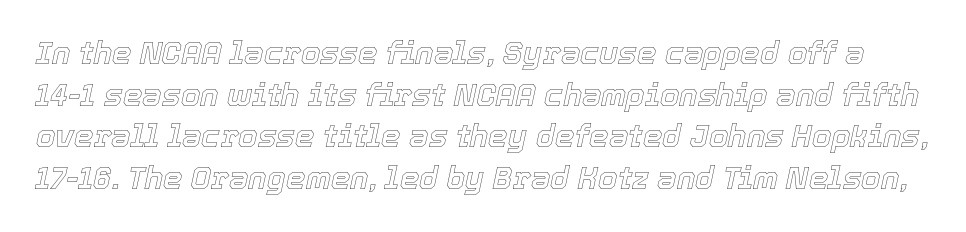
{"italic": "yes", "lean": "right", "slant_degrees": 12, "width": "normal", "x_height": "medium", "monospaced": "no", "underline": "no", "line_spacing": "normal", "line_spacing_ratio": 1.34, "letter_spacing": "normal", "letter_spacing_em": 0.0, "glyph_px": 31}
